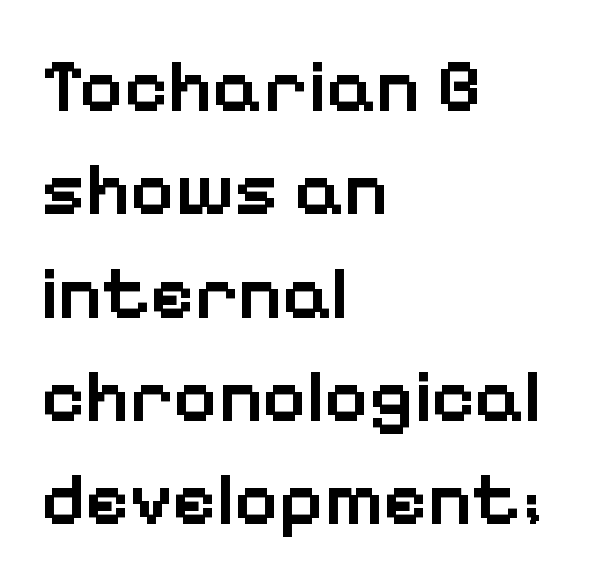
I'd call this a sans setting — the letters go barefoot. What stands out about the letter spacing? Nothing — it is the standard amount. Do the characters align in a grid? No, the font is proportional. This rendering uses left alignment, leaving the right contour irregular. This block has exactly the height ordinary leading produces. Its strokes are somewhat broadened, the hallmark of semibold type.
